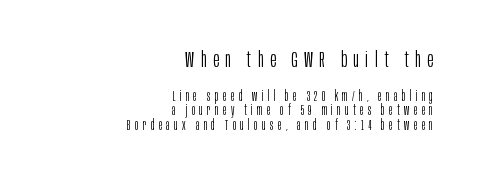
Anything drawn beneath the words? Only blank space. Here the first block reads like a headline and the second like body copy. Think standard paragraph weight, or any step lighter than that. Each line ends at the same right margin while the left side varies. Students, note that the glyphs here are deliberately spaced far apart.
